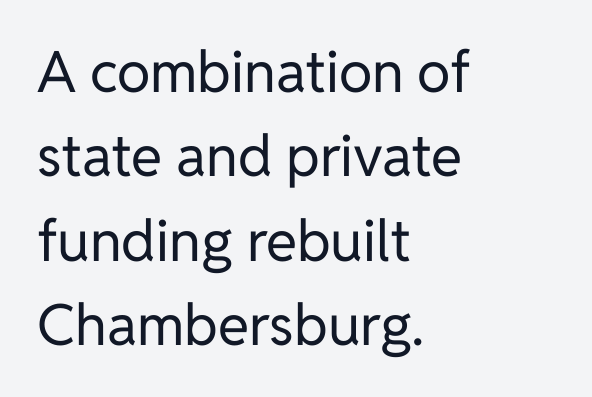
{"serif": "no", "italic": "no", "bold": "no", "weight": "regular", "width": "normal", "stroke_contrast": "low", "x_height": "medium", "monospaced": "no", "underline": "no", "align": "left", "line_spacing": "normal", "line_spacing_ratio": 1.48, "letter_spacing": "normal", "letter_spacing_em": 0.0, "glyph_px": 57}
